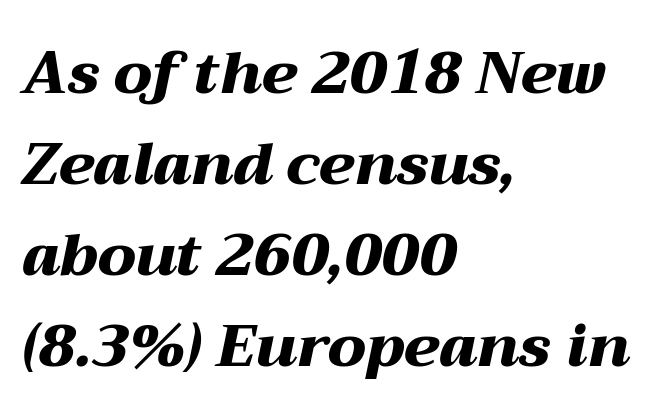
Decoration check: the copy has no underline. In terms of weight, the rendering is a true, heavy bold. Spacing verdict: proportional, widths tailored to each character. The passage shown has conventional tracking throughout. Quick note: italic.
